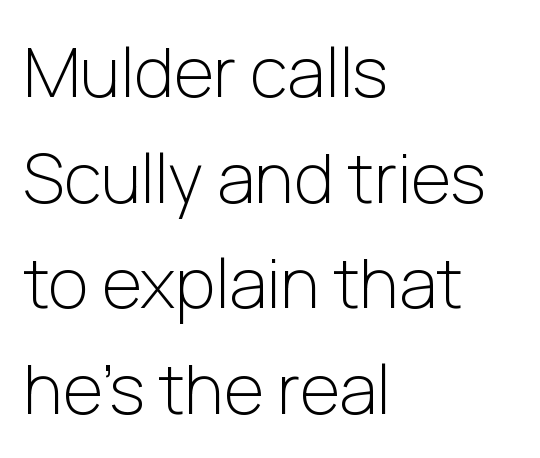
The image shows 69 px light sans-serif type, upright; set left-aligned, normal line spacing (1.53x), normal letter spacing, not underlined; low stroke contrast and a medium x-height.
